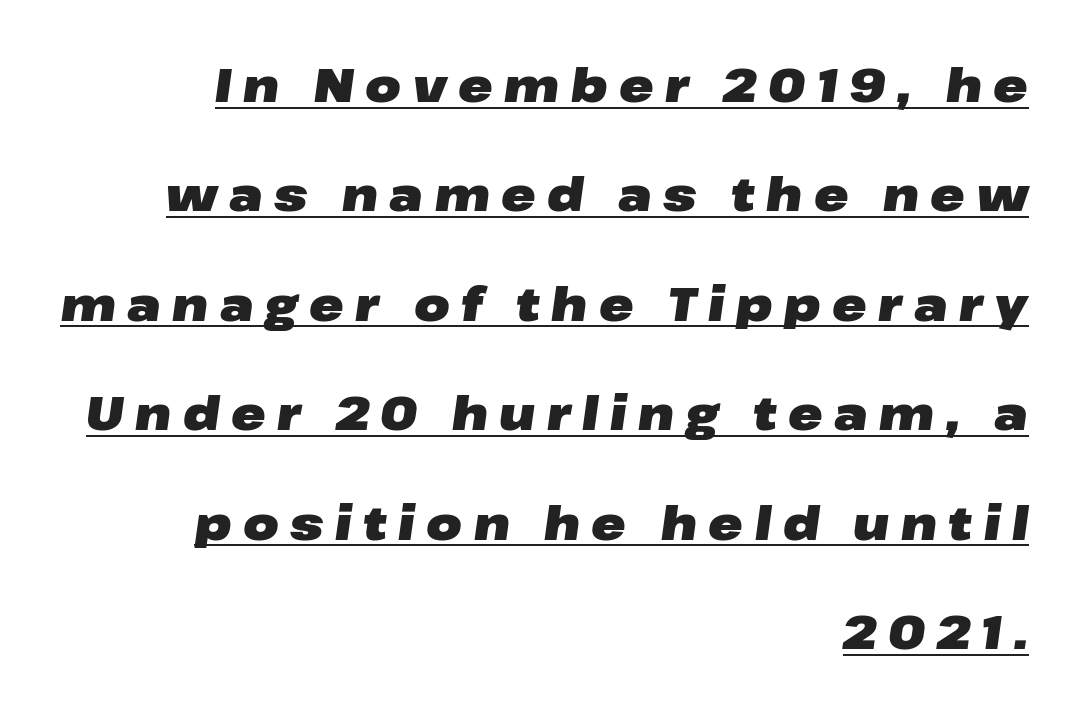
The image shows 46 px heavy, wide type, italic (leaning right); set right-aligned, loose line spacing (2.38x), unusually wide letter spacing (+0.25 em), underlined; low stroke contrast and a medium x-height.
